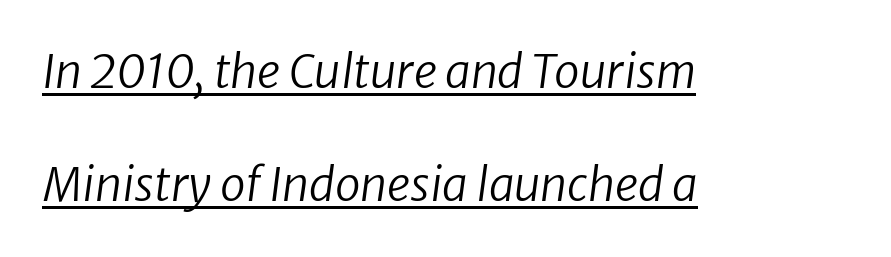
The weight would be labelled regular, book, light, or lighter still. Teacher's note: observe the even left margin — that is flush-left alignment. Honestly, the underline is the first thing you notice here. The passage shown leans; its letterforms are oblique.
